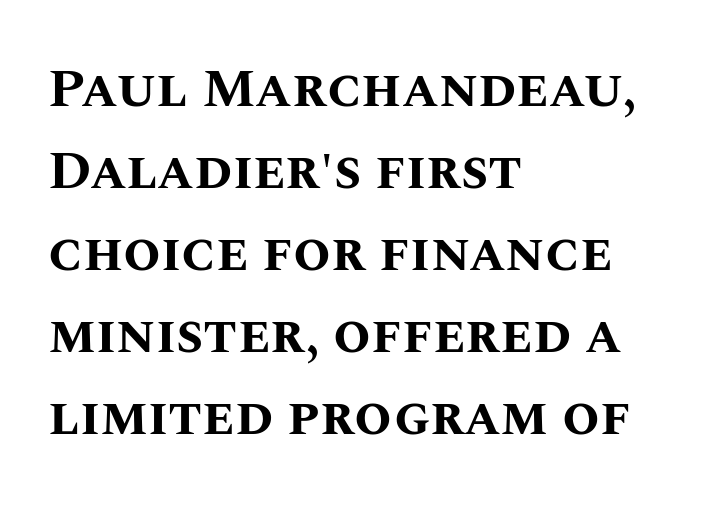
Q: Is the text bold? A: Yes.
Q: Is the text italic (slanted)? A: No, it is upright.
Q: Is the text underlined? A: No.
Q: How is the paragraph aligned? A: Left-aligned.
Q: Is the spacing between letters normal or unusually wide? A: Normal.
Q: Is the spacing between lines tight, normal or loose? A: Normal.
Q: Width (condensed, normal, or wide)? A: Normal.
Q: Stroke contrast? A: Medium.
Q: x-height? A: Large.
Q: Monospaced? A: No.
